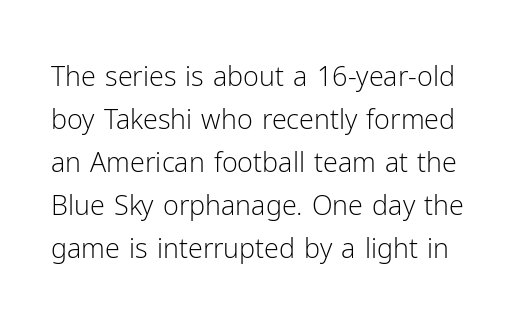
Q: Is the text bold? A: No.
Q: Is the text italic (slanted)? A: No, it is upright.
Q: Is the text underlined? A: No.
Q: Is the spacing between letters normal or unusually wide? A: Normal.
Q: Is the spacing between lines tight, normal or loose? A: Normal.
